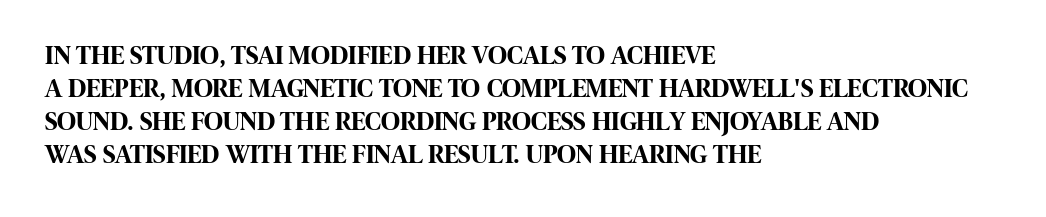
The leading is moderate, giving the passage an even texture. A dark, heavy texture on the line: the type is bold. Descenders hang freely into open space. Letter spacing: default. Notice how the passage keeps a crisp vertical edge on the left only. This is roman type, the default non-slanted kind.
